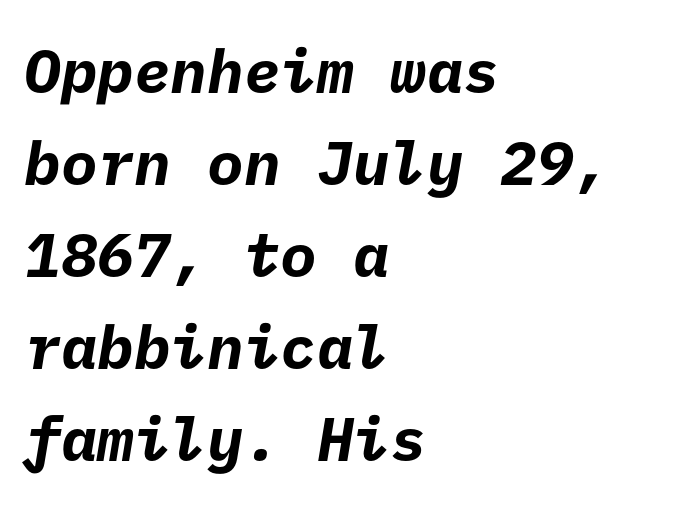
A typesetter would call this leading conventional body-copy spacing. A full-strength bold gives these letters their thick strokes. Serif or sans? Sans — the stroke terminals are bare. Clear beneath every line of the passage. You could call the tracking neutral — neither tight nor loose. In CSS terms this would be text-align: left.
